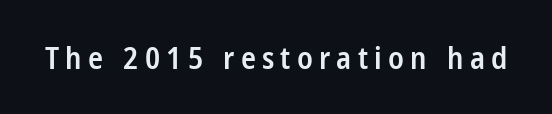
{"serif": "no", "italic": "no", "bold": "semi", "weight": "semibold", "width": "condensed", "stroke_contrast": "low", "x_height": "medium", "monospaced": "no", "underline": "no", "letter_spacing": "wide", "letter_spacing_em": 0.2, "glyph_px": 31}
